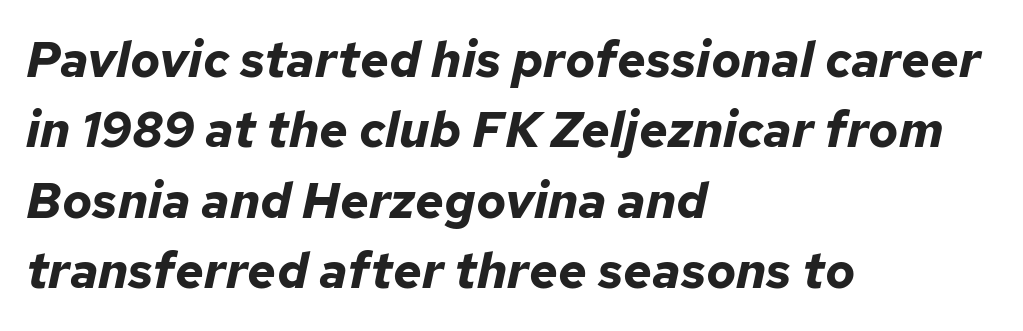
Q: Is the text bold? A: Yes.
Q: Is the text italic (slanted)? A: Yes, it leans right by about 12 degrees.
Q: Is the text underlined? A: No.
Q: How is the paragraph aligned? A: Left-aligned.
Q: Is the spacing between letters normal or unusually wide? A: Normal.
Q: Is the spacing between lines tight, normal or loose? A: Normal.
Q: Width (condensed, normal, or wide)? A: Normal.
Q: Stroke contrast? A: Low.
Q: x-height? A: Medium.
Q: Monospaced? A: No.
